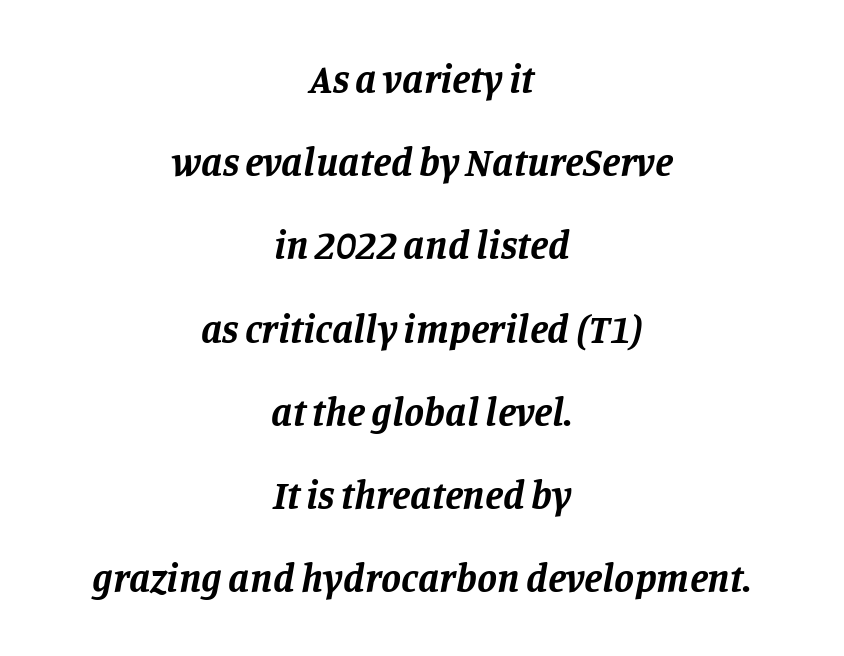
Q: Is the text bold? A: Yes.
Q: Is the text italic (slanted)? A: Yes, it leans right by about 11 degrees.
Q: Is the typeface a serif or a sans-serif typeface? A: Serif.
Q: Is the text underlined? A: No.
Q: How is the paragraph aligned? A: Centered.
Q: Is the spacing between letters normal or unusually wide? A: Normal.
Q: Is the spacing between lines tight, normal or loose? A: Loose.
Q: Width (condensed, normal, or wide)? A: Normal.
Q: Stroke contrast? A: Low.
Q: x-height? A: Large.
Q: Monospaced? A: No.
